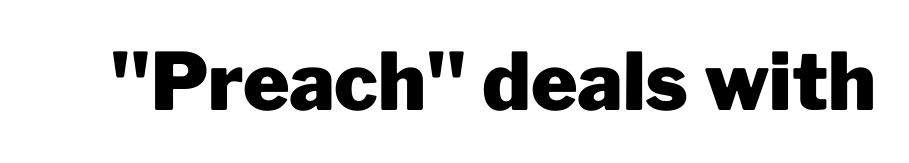
Q: Is the text bold? A: Yes.
Q: Is the text italic (slanted)? A: No, it is upright.
Q: Is the typeface a serif or a sans-serif typeface? A: Sans-serif.
Q: Is the text underlined? A: No.
Q: Is the spacing between letters normal or unusually wide? A: Normal.
Q: Width (condensed, normal, or wide)? A: Normal.
Q: Stroke contrast? A: Low.
Q: x-height? A: Medium.
Q: Monospaced? A: No.
